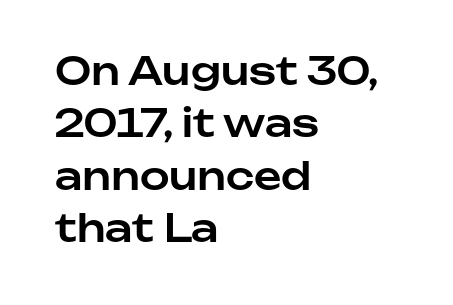
A normal amount of white space separates one row of letters from the next. The letters stand straight up with perfectly vertical stems. The designer went with a sans here, leaving each stem footless. Standard letterfit; no display-style spreading of the glyphs.
